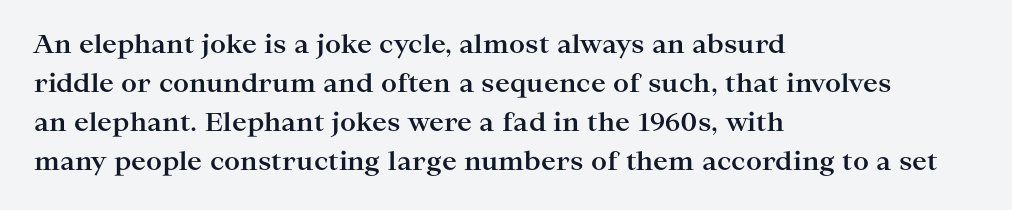
Q: Is the text bold? A: Yes.
Q: Is the text italic (slanted)? A: No, it is upright.
Q: Is the text underlined? A: No.
Q: How is the paragraph aligned? A: Left-aligned.
Q: Is the spacing between letters normal or unusually wide? A: Normal.
Q: Is the spacing between lines tight, normal or loose? A: Normal.
